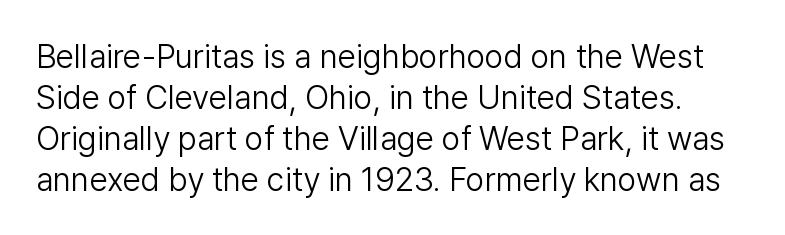
The area under the type is left untouched. Counters stay open thanks to moderate or lighter strokes. The passage shown is typeset with a sans-serif family. Looks like regular typesetting: each glyph gets only the width it needs.
